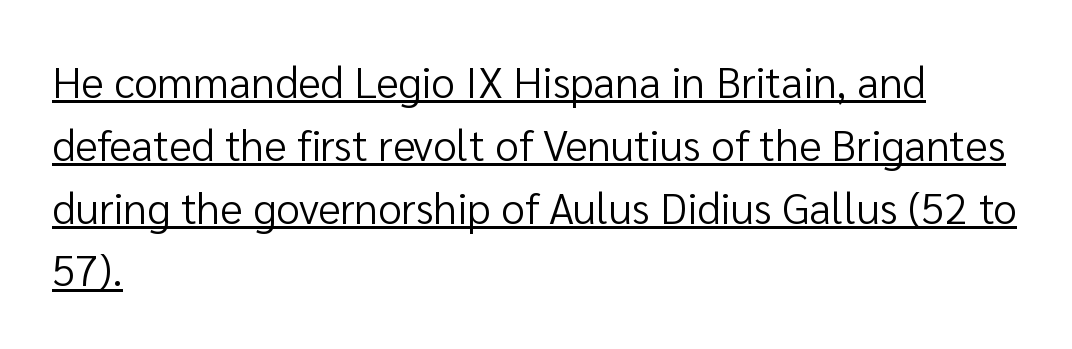
The image shows 43 px regular-weight sans-serif type, upright; set left-aligned, normal line spacing (1.46x), normal letter spacing, underlined; low stroke contrast and a medium x-height.
